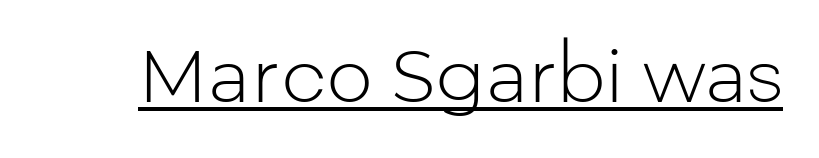
The rendering uses natural spacing where letterforms have individual widths. Counters stay open thanks to moderate or lighter strokes. Unlike italic type, these characters show no tilt at all. This rendering employs a face without finishing strokes, i.e., a sans-serif. Observe the ordinary spacing: letters are neighbours, not strangers. The rendered words wear a rule along their underside.
